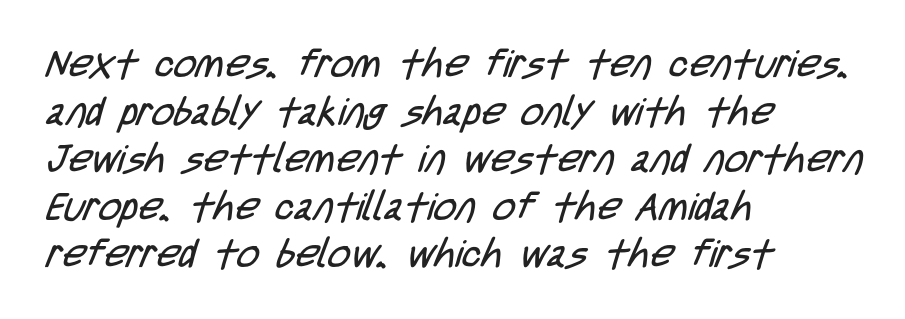
Q: Is the text bold? A: No.
Q: Is the typeface a serif or a sans-serif typeface? A: Sans-serif.
Q: Is the text underlined? A: No.
Q: How is the paragraph aligned? A: Left-aligned.
Q: Is the spacing between letters normal or unusually wide? A: Normal.
Q: Width (condensed, normal, or wide)? A: Condensed.
Q: Stroke contrast? A: Low.
Q: x-height? A: Large.
Q: Monospaced? A: No.
